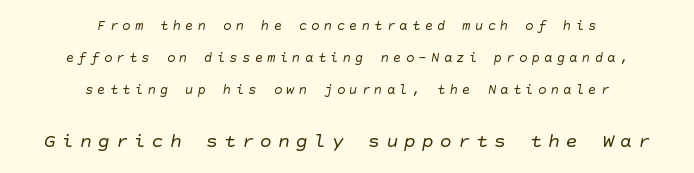
A light-to-regular cut is what we see here. A clean baseline with only descenders dipping below it. Size hierarchy here favors the trailing block over the leading one. Students, note that the glyphs here are deliberately spaced far apart.
